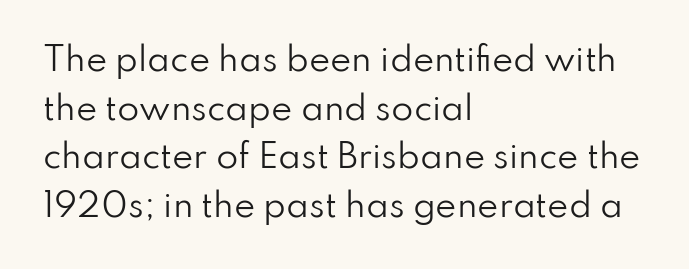
Q: Is the text bold? A: No.
Q: Is the text italic (slanted)? A: No, it is upright.
Q: Is the typeface a serif or a sans-serif typeface? A: Sans-serif.
Q: Is the text underlined? A: No.
Q: How is the paragraph aligned? A: Left-aligned.
Q: Is the spacing between letters normal or unusually wide? A: Normal.
Q: Is the spacing between lines tight, normal or loose? A: Normal.
Q: Width (condensed, normal, or wide)? A: Normal.
Q: Stroke contrast? A: Low.
Q: x-height? A: Small.
Q: Monospaced? A: No.
